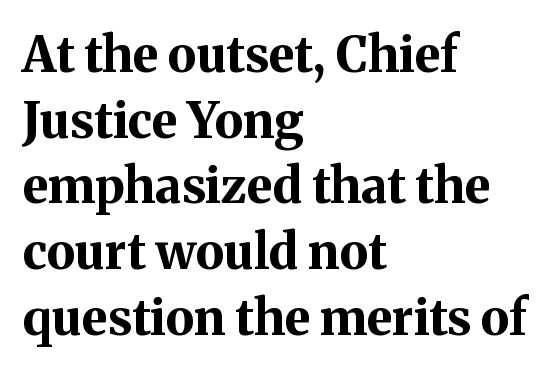
The rag falls on the right side of this text block. Emphasis by weight is at full strength: bold. Reading down the column, the eye jumps a familiar distance to each next line. Classification — serif. The tracking reads as untouched default to a designer's eye.
